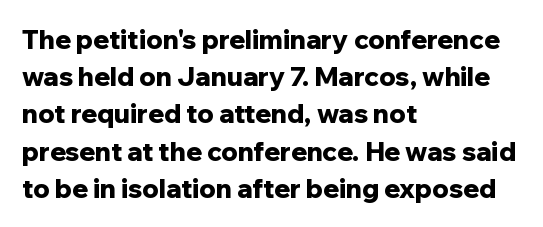
Q: Is the text bold? A: Yes.
Q: Is the text italic (slanted)? A: No, it is upright.
Q: Is the text underlined? A: No.
Q: How is the paragraph aligned? A: Left-aligned.
Q: Is the spacing between letters normal or unusually wide? A: Normal.
Q: Is the spacing between lines tight, normal or loose? A: Normal.
